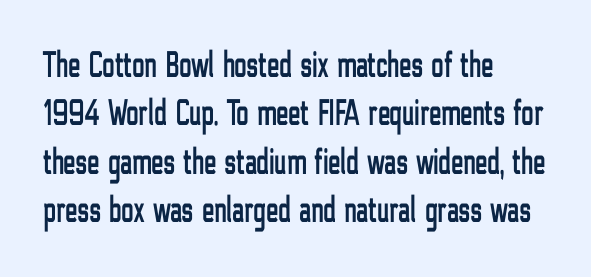
The image shows 37 px condensed sans-serif type, upright; set left-aligned, normal line spacing (1.31x), normal letter spacing, not underlined; low stroke contrast and a medium x-height.
